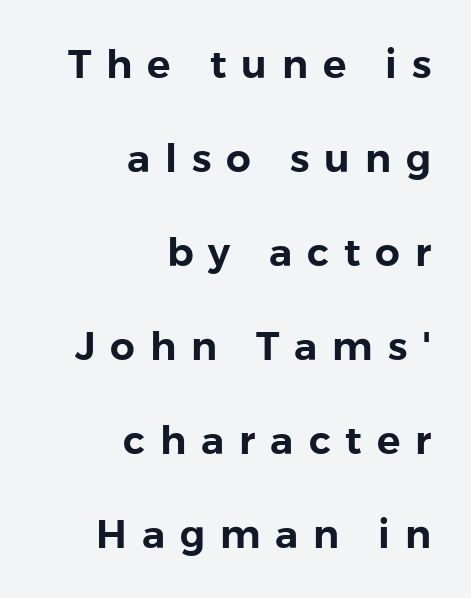
The image shows 39 px sans-serif type, upright; set right-aligned, loose line spacing (2.41x), unusually wide letter spacing (+0.38 em), not underlined; low stroke contrast and a medium x-height.
